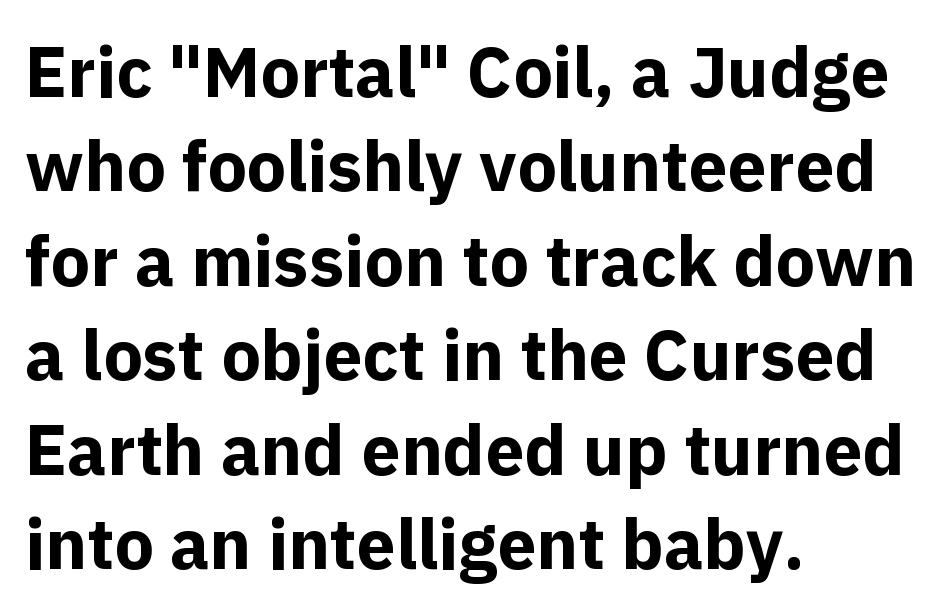
The paragraph shown leans on its left margin. What kind of face is this? One without serifs — a sans. The letters are bold, with thick, heavy strokes. You could call the tracking neutral — neither tight nor loose. Evenly set lines give the paragraph a standard silhouette. The letters stand straight up with perfectly vertical stems.
